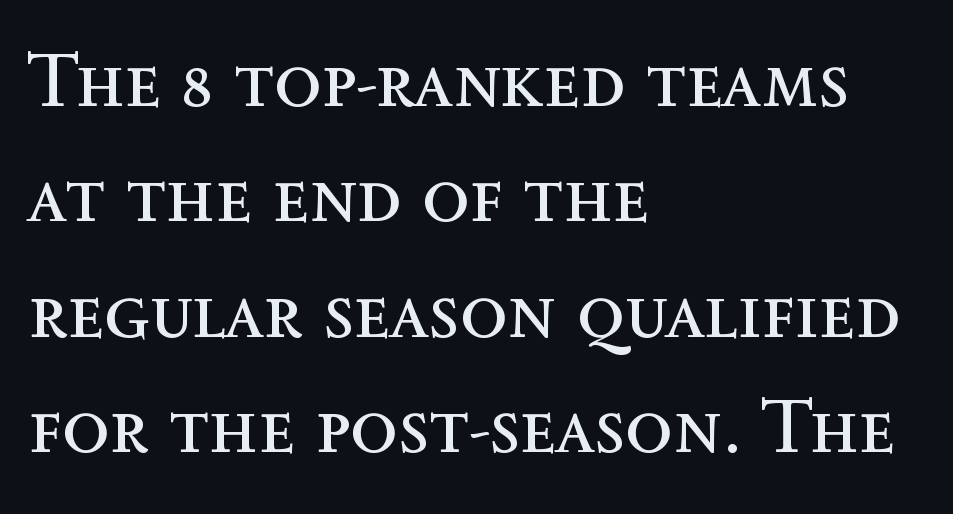
The image shows 78 px regular-weight type, upright; set left-aligned, normal line spacing (1.48x), normal letter spacing, not underlined; a medium x-height.
